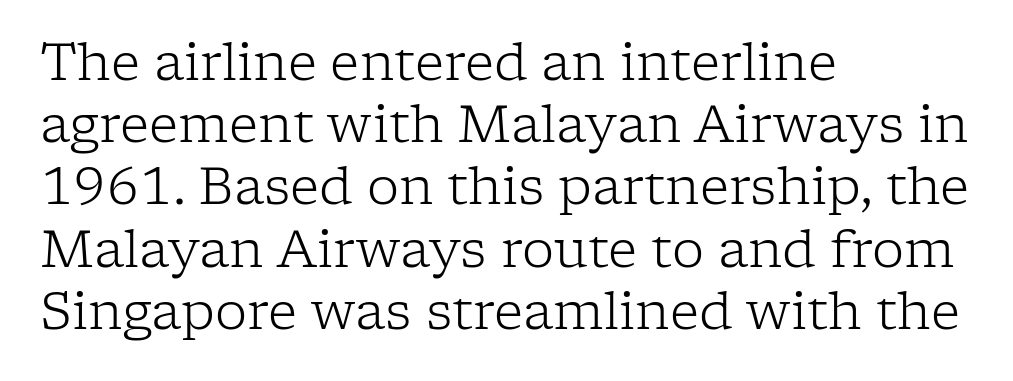
{"serif": "yes", "italic": "no", "bold": "no", "weight": "light", "width": "normal", "stroke_contrast": "low", "x_height": "medium", "monospaced": "no", "underline": "no", "align": "left", "line_spacing_ratio": 1.22, "letter_spacing": "normal", "letter_spacing_em": 0.0, "glyph_px": 51}
